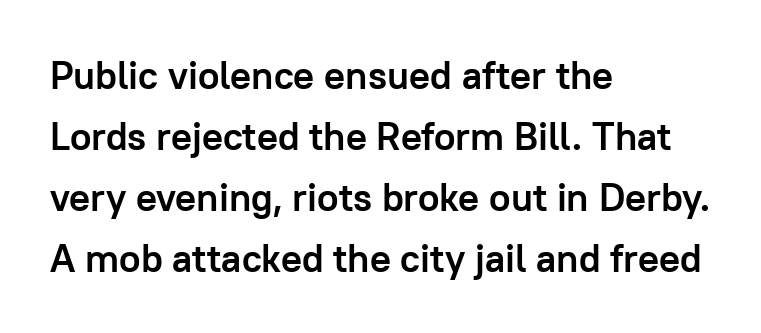
Q: Is the text bold? A: Yes.
Q: Is the text italic (slanted)? A: No, it is upright.
Q: Is the typeface a serif or a sans-serif typeface? A: Sans-serif.
Q: Is the text underlined? A: No.
Q: How is the paragraph aligned? A: Left-aligned.
Q: Is the spacing between letters normal or unusually wide? A: Normal.
Q: Is the spacing between lines tight, normal or loose? A: Normal.
Q: Width (condensed, normal, or wide)? A: Normal.
Q: Stroke contrast? A: Low.
Q: x-height? A: Medium.
Q: Monospaced? A: No.
